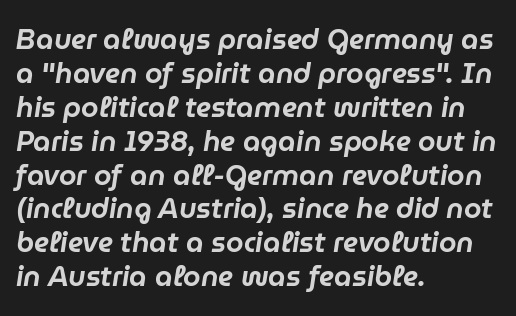
How are the letters spaced? Ordinarily, with no added tracking. Looks like regular typesetting: each glyph gets only the width it needs. Anything drawn beneath the words? Only blank space. Line starts are locked; line ends wander. An italicized treatment has been applied to the whole sample.
